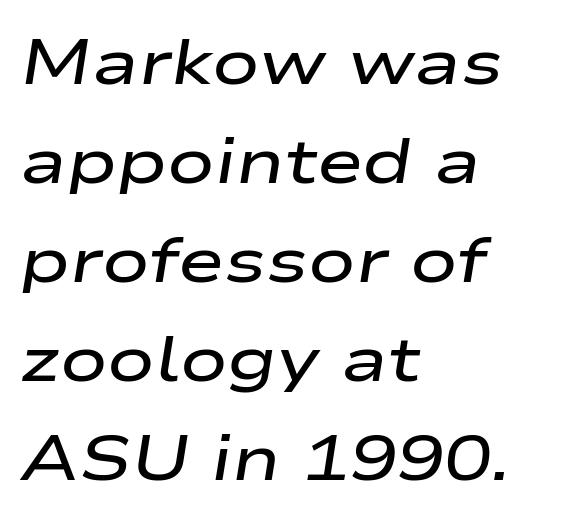
{"italic": "yes", "lean": "right", "slant_degrees": 9, "bold": "semi", "weight": "semibold", "width": "wide", "stroke_contrast": "low", "x_height": "medium", "monospaced": "no", "underline": "no", "align": "left", "line_spacing": "normal", "line_spacing_ratio": 1.57, "letter_spacing": "normal", "letter_spacing_em": 0.0, "glyph_px": 63}
